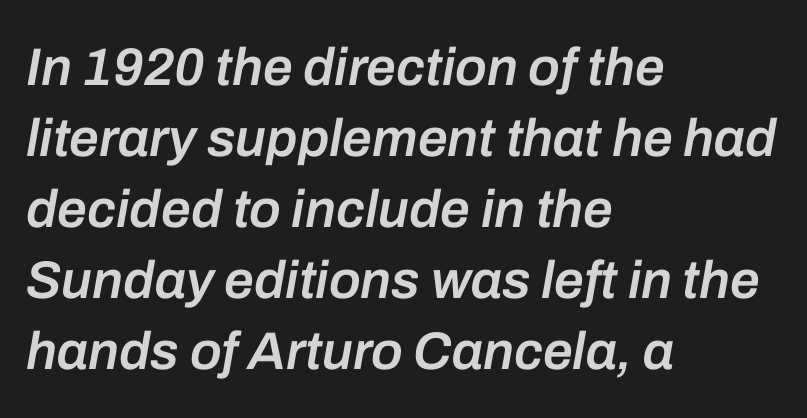
{"italic": "yes", "lean": "right", "slant_degrees": 10, "bold": "semi", "weight": "semibold", "width": "normal", "stroke_contrast": "low", "x_height": "medium", "monospaced": "no", "underline": "no", "align": "left", "line_spacing": "normal", "line_spacing_ratio": 1.34, "letter_spacing": "normal", "letter_spacing_em": 0.0, "glyph_px": 53}
